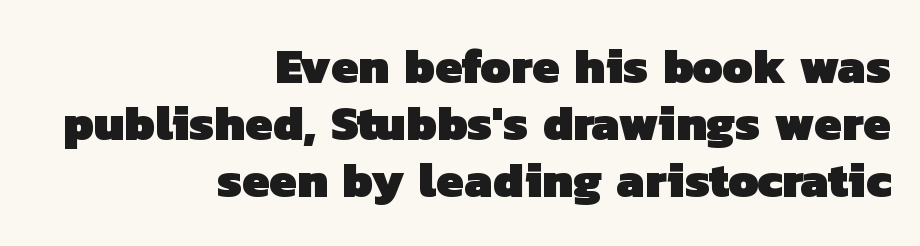
Q: Is the text bold? A: Yes.
Q: Is the typeface a serif or a sans-serif typeface? A: Sans-serif.
Q: Is the text underlined? A: No.
Q: How is the paragraph aligned? A: Right-aligned.
Q: Is the spacing between letters normal or unusually wide? A: Normal.
Q: Width (condensed, normal, or wide)? A: Normal.
Q: Stroke contrast? A: Low.
Q: x-height? A: Medium.
Q: Monospaced? A: No.
